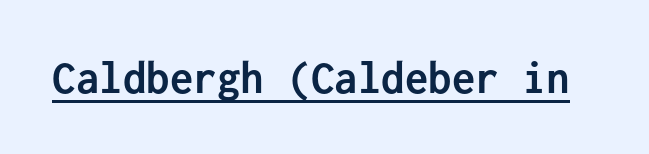
The image shows 47 px semibold sans-serif type, upright, monospaced; set normal letter spacing, underlined; low stroke contrast and a medium x-height.
